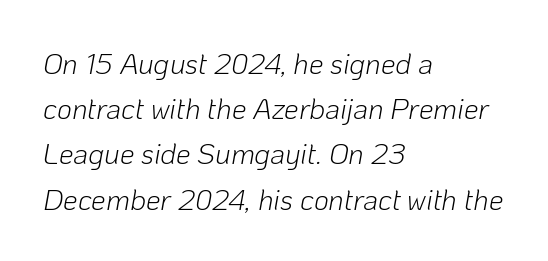
{"italic": "yes", "lean": "right", "slant_degrees": 10, "bold": "no", "weight": "light", "width": "normal", "stroke_contrast": "low", "x_height": "medium", "monospaced": "no", "underline": "no", "align": "left", "line_spacing": "normal", "line_spacing_ratio": 1.56, "letter_spacing": "normal", "letter_spacing_em": 0.0, "glyph_px": 29}
